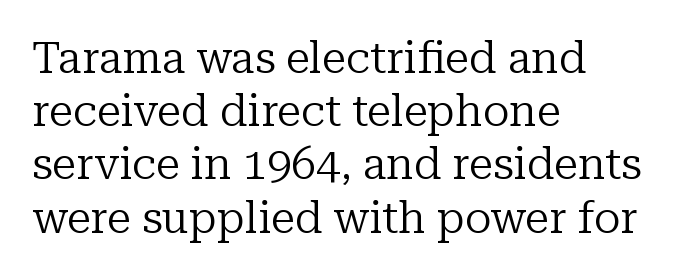
The image shows 44 px regular-weight serif type, upright; set left-aligned, line spacing 1.21x, normal letter spacing, not underlined; low stroke contrast and a medium x-height.
